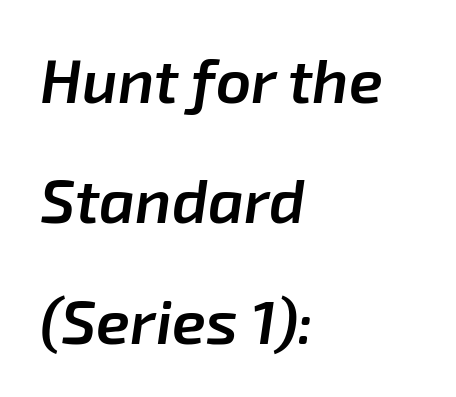
The image shows 62 px semibold type, italic (leaning right); set left-aligned, loose line spacing (1.94x), normal letter spacing, not underlined; low stroke contrast and a medium x-height.
